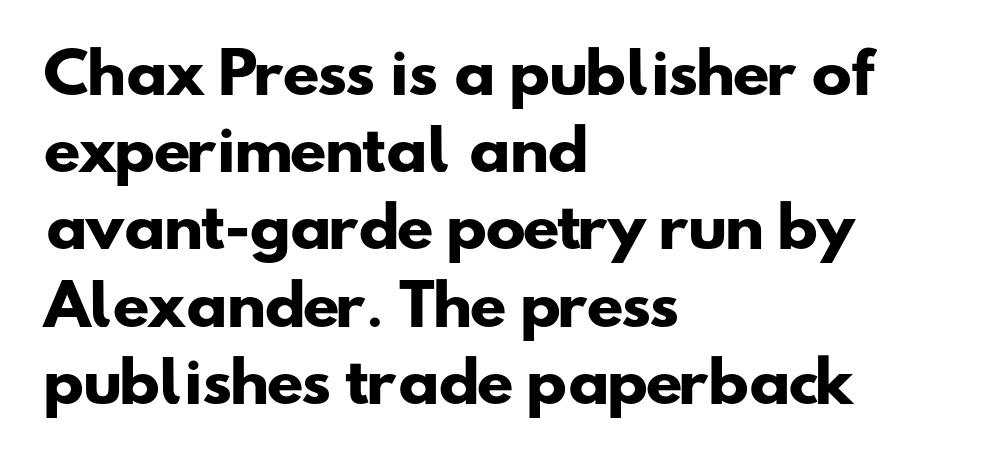
Q: Is the text bold? A: Yes.
Q: Is the typeface a serif or a sans-serif typeface? A: Sans-serif.
Q: Is the text underlined? A: No.
Q: How is the paragraph aligned? A: Left-aligned.
Q: Is the spacing between letters normal or unusually wide? A: Normal.
Q: Is the spacing between lines tight, normal or loose? A: Normal.
Q: Width (condensed, normal, or wide)? A: Wide.
Q: Stroke contrast? A: Low.
Q: x-height? A: Small.
Q: Monospaced? A: No.
